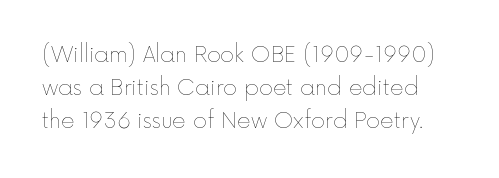
The letters look calm and open, with moderate or lighter stems. Ascenders rise straight up at ninety degrees. A typesetter would call this leading conventional body-copy spacing. Nothing unusual about the tracking: characters are spaced as the font intends. Anything drawn beneath the words? Only blank space.
